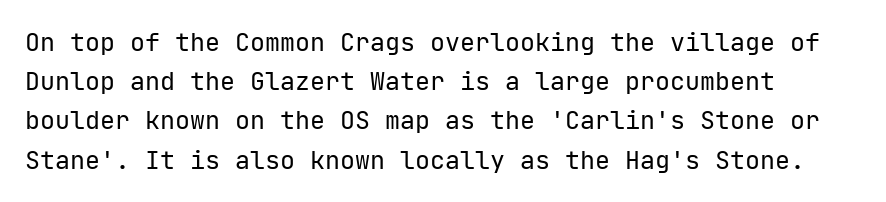
Q: Is the text bold? A: No.
Q: Is the text italic (slanted)? A: No, it is upright.
Q: Is the text underlined? A: No.
Q: How is the paragraph aligned? A: Left-aligned.
Q: Is the spacing between letters normal or unusually wide? A: Normal.
Q: Is the spacing between lines tight, normal or loose? A: Normal.
